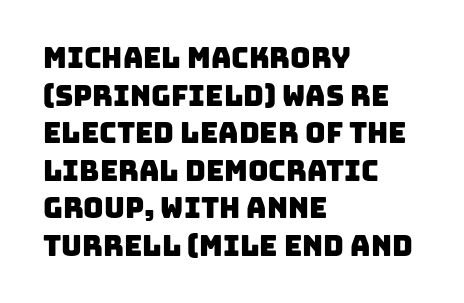
Spacing verdict: proportional, widths tailored to each character. Whoever set this chose a conventional vertical rhythm. No feet cap the strokes, marking this as sans-serif type. Descenders are the only things crossing below the line.
